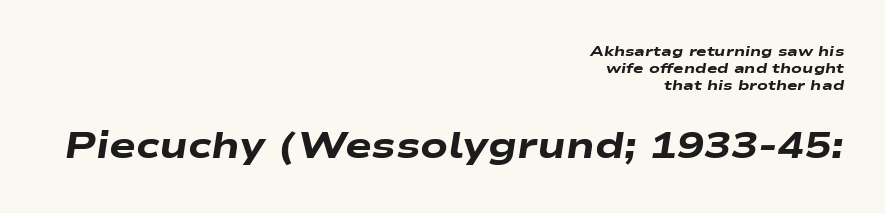
{"italic": "yes", "lean": "right", "slant_degrees": 9, "bold": "yes", "weight": "heavy", "width": "wide", "stroke_contrast": "low", "x_height": "medium", "monospaced": "no", "underline": "no", "align": "right", "line_spacing_ratio": 1.23, "letter_spacing": "normal", "letter_spacing_em": 0.0, "larger_block": "second", "size_ratio": 2.57, "glyph_px": 36}
